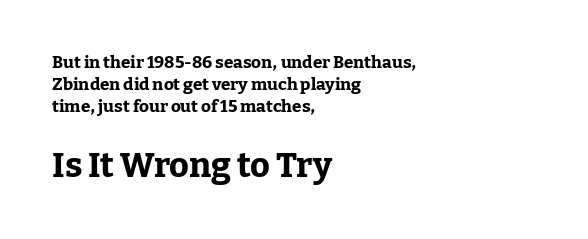
This is serif lettering, the kind often seen in printed books. The glyphs have the mass of a bold cut. Default kerning and tracking; the words read as compact shapes. Bare-footed words on every line.
